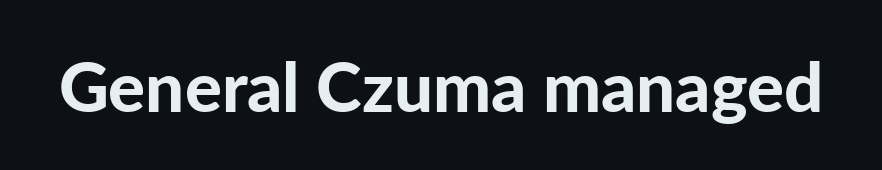
Q: Is the text bold? A: Yes.
Q: Is the text italic (slanted)? A: No, it is upright.
Q: Is the typeface a serif or a sans-serif typeface? A: Sans-serif.
Q: Is the text underlined? A: No.
Q: Is the spacing between letters normal or unusually wide? A: Normal.
Q: Width (condensed, normal, or wide)? A: Normal.
Q: Stroke contrast? A: Low.
Q: x-height? A: Medium.
Q: Monospaced? A: No.
